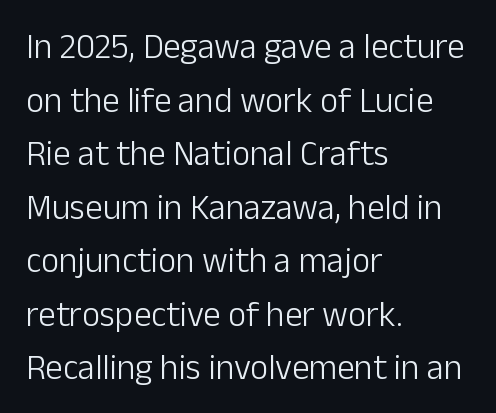
The image shows 35 px light sans-serif type, upright; set left-aligned, normal line spacing (1.53x), normal letter spacing, not underlined; low stroke contrast and a medium x-height.
